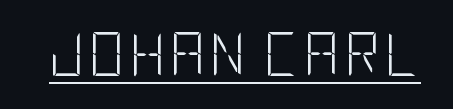
Q: Is the text bold? A: No.
Q: Is the text italic (slanted)? A: No, it is upright.
Q: Is the typeface a serif or a sans-serif typeface? A: Sans-serif.
Q: Is the text underlined? A: Yes.
Q: Width (condensed, normal, or wide)? A: Condensed.
Q: Stroke contrast? A: Low.
Q: x-height? A: Large.
